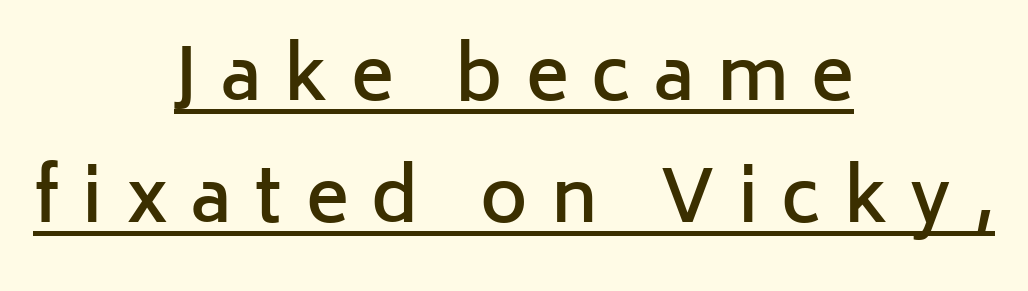
You can see a thin bar hugging the bottom of the glyphs. Display-style spreading of the glyphs; the letterfit is very open. The paragraph shown floats in the horizontal middle. Does the leading feel generous? No, just average. A roman cut, with each character standing at attention. Classification — sans serif.
